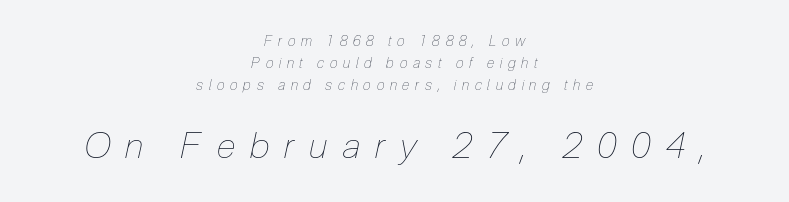
Q: Is the text bold? A: No.
Q: Is the text italic (slanted)? A: Yes, it leans right by about 12 degrees.
Q: Is the text underlined? A: No.
Q: How is the paragraph aligned? A: Centered.
Q: Is the spacing between letters normal or unusually wide? A: Unusually wide.
Q: Is the spacing between lines tight, normal or loose? A: Normal.
Q: Which block of text is set in a larger size, the first (top) or the second (bottom)? A: The second (bottom) one.
Q: Width (condensed, normal, or wide)? A: Condensed.
Q: Stroke contrast? A: Low.
Q: x-height? A: Medium.
Q: Monospaced? A: No.
